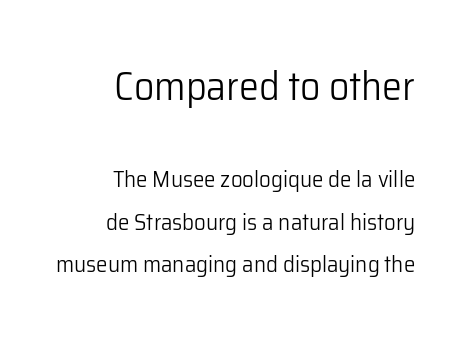
Q: Is the text bold? A: No.
Q: Is the text italic (slanted)? A: No, it is upright.
Q: Is the typeface a serif or a sans-serif typeface? A: Sans-serif.
Q: Is the text underlined? A: No.
Q: How is the paragraph aligned? A: Right-aligned.
Q: Is the spacing between letters normal or unusually wide? A: Normal.
Q: Which block of text is set in a larger size, the first (top) or the second (bottom)? A: The first (top) one.
Q: Width (condensed, normal, or wide)? A: Normal.
Q: Stroke contrast? A: Low.
Q: x-height? A: Medium.
Q: Monospaced? A: No.
